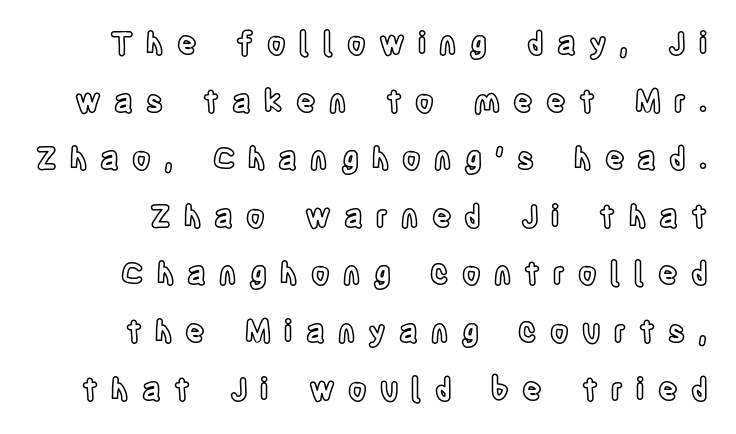
{"italic": "no", "width": "condensed", "x_height": "large", "monospaced": "no", "underline": "no", "line_spacing": "loose", "line_spacing_ratio": 1.92, "letter_spacing": "wide", "letter_spacing_em": 0.44, "glyph_px": 30}
